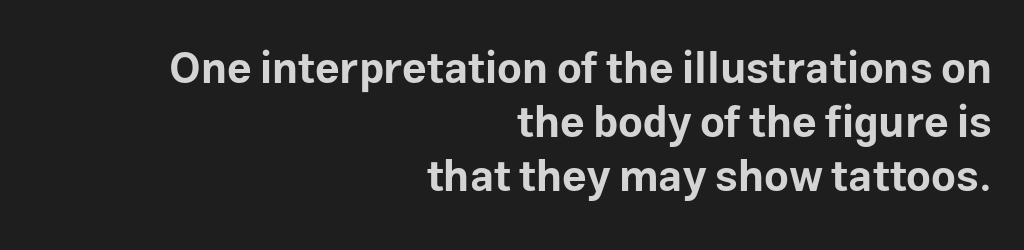
You could not count columns in this text — the font is proportionally spaced. Baseline-to-baseline distance is the conventional proportion of letter height. Does the weight exceed regular? Yes, all the way to bold. The font's upright variant was chosen for this text.
